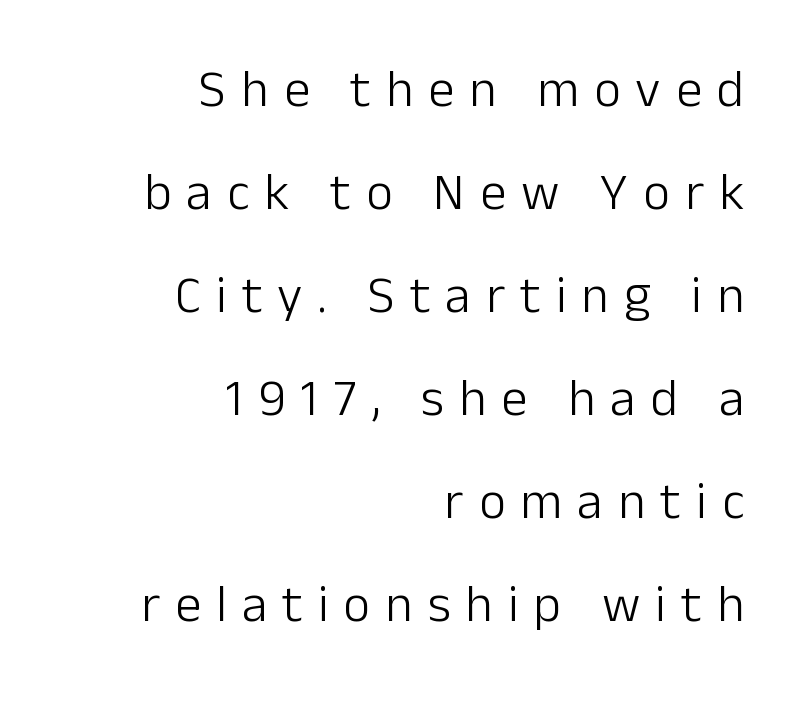
Q: Is the text bold? A: No.
Q: Is the text italic (slanted)? A: No, it is upright.
Q: Is the typeface a serif or a sans-serif typeface? A: Sans-serif.
Q: Is the text underlined? A: No.
Q: How is the paragraph aligned? A: Right-aligned.
Q: Is the spacing between letters normal or unusually wide? A: Unusually wide.
Q: Is the spacing between lines tight, normal or loose? A: Loose.
Q: Width (condensed, normal, or wide)? A: Normal.
Q: Stroke contrast? A: Low.
Q: x-height? A: Medium.
Q: Monospaced? A: No.
